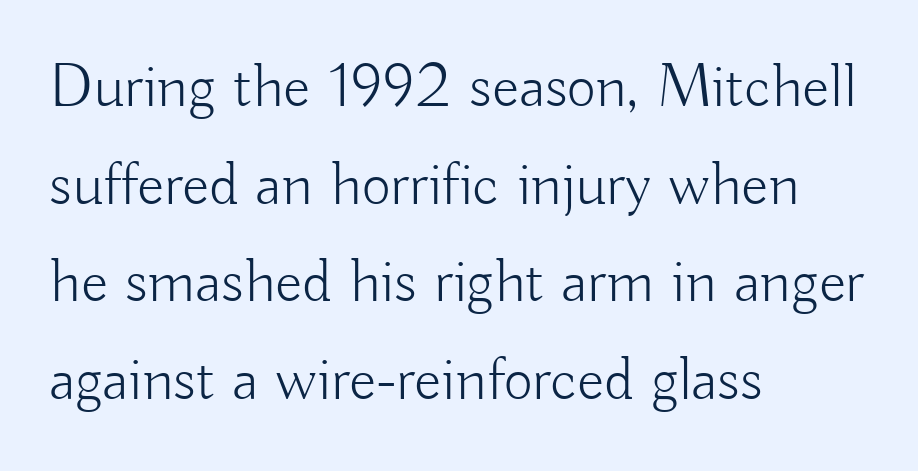
The image shows 63 px light sans-serif type, upright; set left-aligned, normal line spacing (1.55x), normal letter spacing, not underlined; low stroke contrast and a small x-height.
